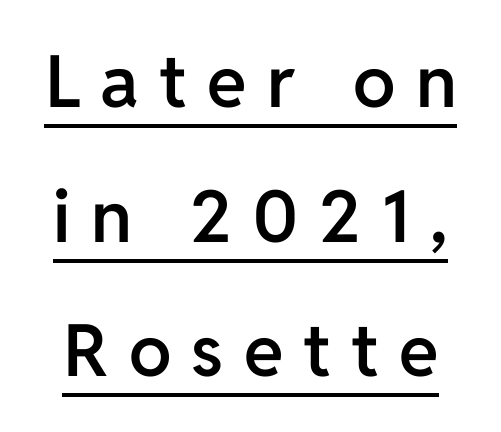
The image shows 72 px semibold sans-serif type, upright; set line spacing 1.87x, unusually wide letter spacing (+0.28 em), underlined; low stroke contrast and a medium x-height.
